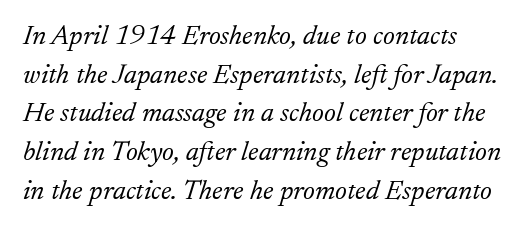
The image shows 28 px light serif type, italic (leaning right); set normal line spacing (1.38x), normal letter spacing, not underlined; low stroke contrast and a small x-height.
